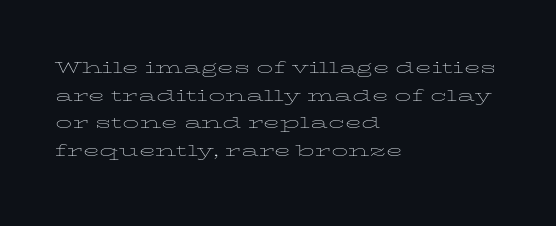
{"italic": "no", "bold": "no", "underline": "no", "align": "left", "line_spacing": "normal", "line_spacing_ratio": 1.26, "letter_spacing": "normal", "letter_spacing_em": 0.0, "glyph_px": 22}
